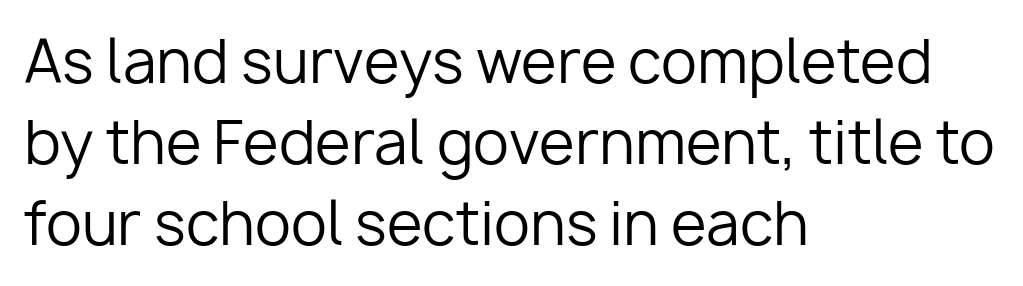
Q: Is the text bold? A: No.
Q: Is the text italic (slanted)? A: No, it is upright.
Q: Is the typeface a serif or a sans-serif typeface? A: Sans-serif.
Q: Is the text underlined? A: No.
Q: How is the paragraph aligned? A: Left-aligned.
Q: Is the spacing between letters normal or unusually wide? A: Normal.
Q: Is the spacing between lines tight, normal or loose? A: Normal.
Q: Width (condensed, normal, or wide)? A: Normal.
Q: Stroke contrast? A: Low.
Q: x-height? A: Medium.
Q: Monospaced? A: No.
